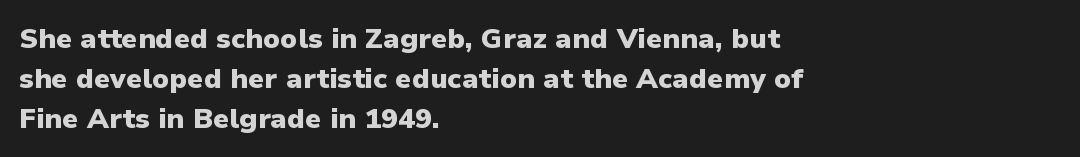
The image shows 28 px heavy sans-serif type, upright; set left-aligned, normal line spacing (1.42x), normal letter spacing, not underlined; low stroke contrast and a medium x-height.
